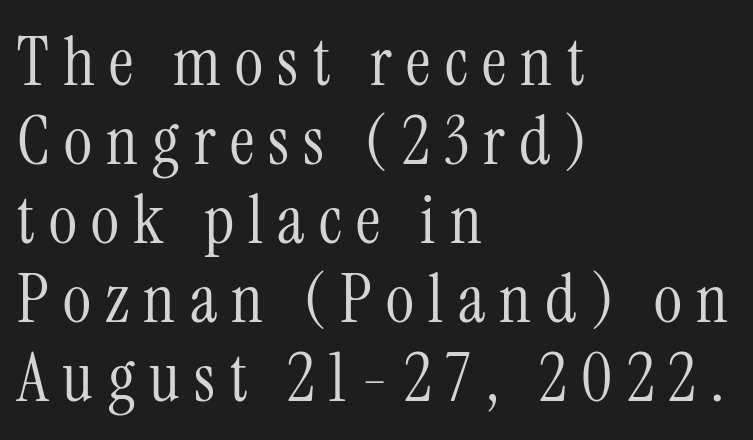
{"serif": "yes", "italic": "no", "bold": "no", "weight": "light", "width": "condensed", "stroke_contrast": "medium", "x_height": "medium", "monospaced": "no", "underline": "no", "align": "left", "line_spacing_ratio": 1.16, "letter_spacing": "wide", "letter_spacing_em": 0.21, "glyph_px": 68}
